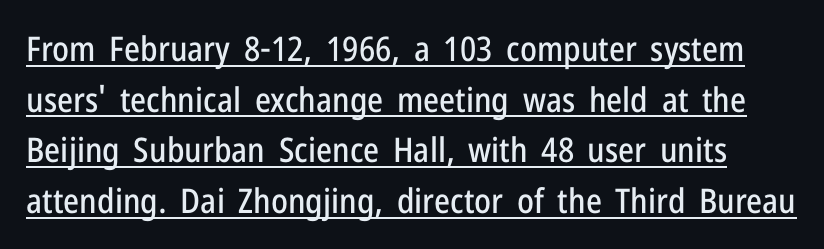
{"serif": "no", "italic": "no", "width": "condensed", "stroke_contrast": "low", "x_height": "medium", "monospaced": "no", "underline": "yes", "line_spacing": "normal", "line_spacing_ratio": 1.49, "letter_spacing": "normal", "letter_spacing_em": 0.0, "glyph_px": 34}
